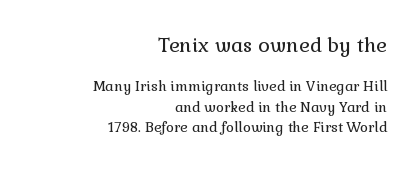
Larger block? The one above; the one below is distinctly smaller. The lettering holds an erect, upright posture throughout. Nothing heavy about these letters — not bold at all. One-word summary of the alignment: right.
